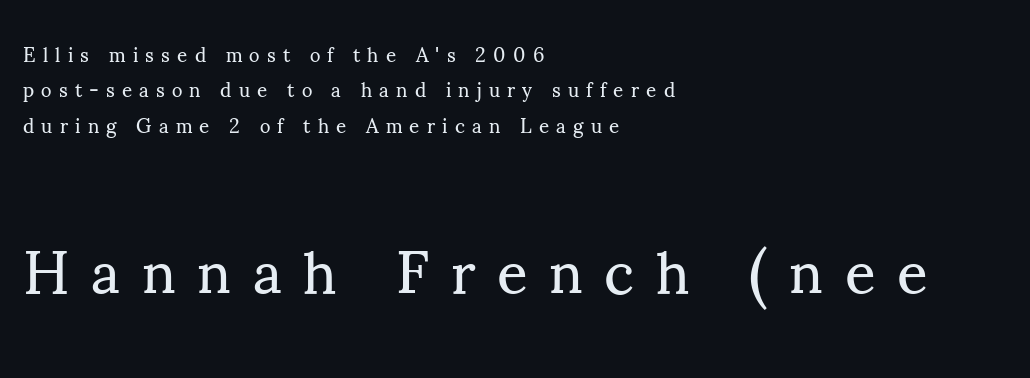
{"serif": "yes", "italic": "no", "bold": "no", "weight": "regular", "width": "normal", "stroke_contrast": "medium", "x_height": "small", "monospaced": "no", "underline": "no", "align": "left", "line_spacing_ratio": 1.77, "letter_spacing": "wide", "letter_spacing_em": 0.36, "larger_block": "second", "size_ratio": 3.0, "glyph_px": 60}
